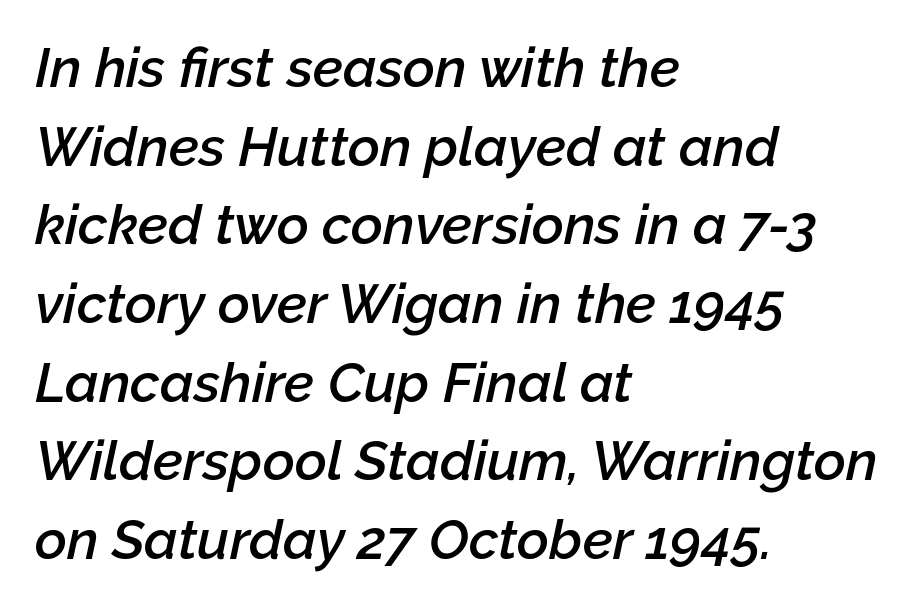
The image shows 55 px semibold type, italic (leaning right); set left-aligned, normal line spacing (1.43x), normal letter spacing, not underlined; low stroke contrast and a medium x-height.
